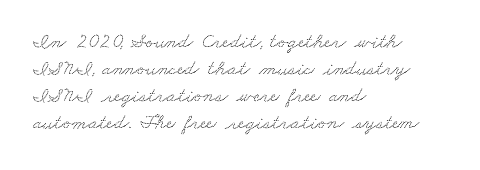
A normal amount of white space separates one row of letters from the next. Compared with typical body copy, the letter spacing here is the same. The space beneath each line is pristine and unruled. The lines in this sample share a left origin and differ only in where they stop.
